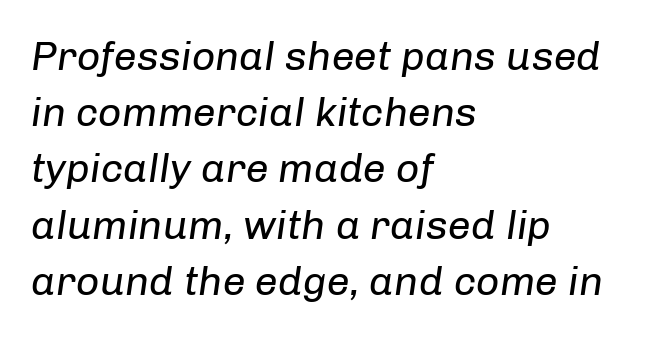
{"italic": "yes", "lean": "right", "slant_degrees": 8, "bold": "no", "weight": "regular", "width": "normal", "stroke_contrast": "low", "x_height": "medium", "monospaced": "no", "underline": "no", "align": "left", "line_spacing": "normal", "line_spacing_ratio": 1.37, "letter_spacing": "normal", "letter_spacing_em": 0.0, "glyph_px": 41}
